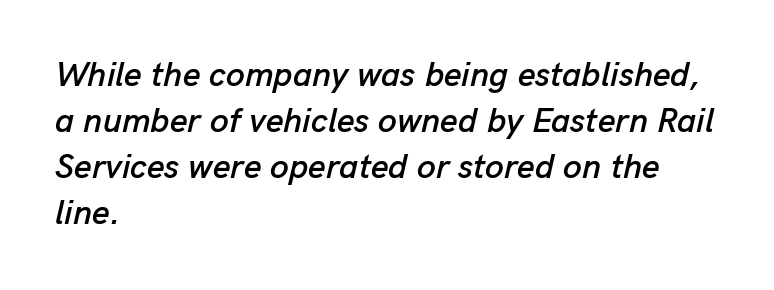
A normal amount of white space separates one row of letters from the next. Type without underlining. This is oblique type, the kind used for emphasis or titles. Reading down the block, your eye returns to a fixed left position each line.
